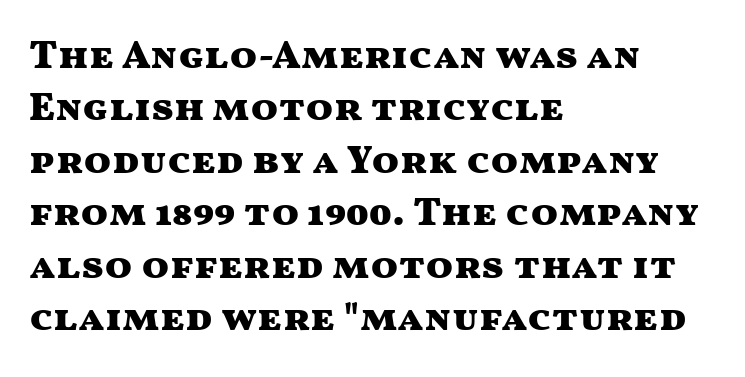
{"serif": "no", "italic": "no", "bold": "yes", "weight": "heavy", "width": "wide", "stroke_contrast": "medium", "x_height": "medium", "monospaced": "no", "underline": "no", "align": "left", "line_spacing": "normal", "line_spacing_ratio": 1.31, "letter_spacing": "normal", "letter_spacing_em": 0.0, "glyph_px": 40}
